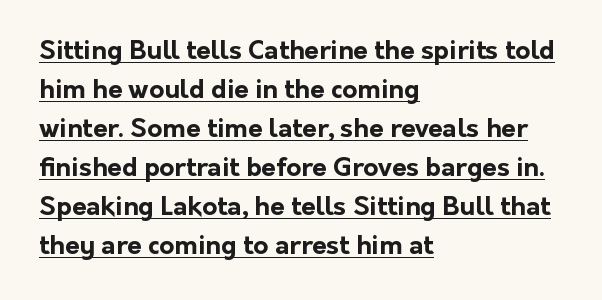
The rendering keeps characters at their native spacing. Italic? Not at all — the glyphs are vertical. Emphasis is given by a line drawn under the lettering. Rows of type keep a routine distance in the vertical direction. Casual observation: everything's shoved over to the left.
